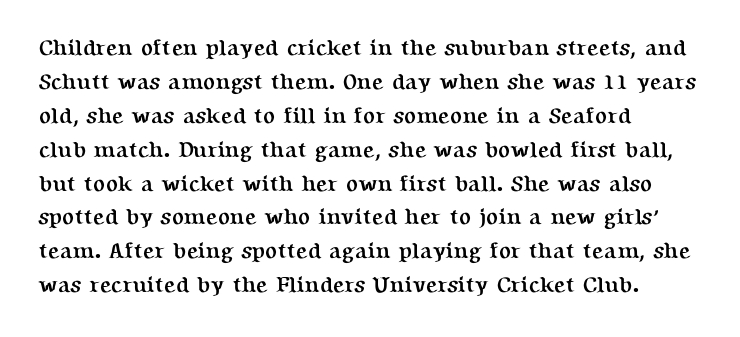
{"italic": "no", "bold": "yes", "underline": "no", "align": "left", "line_spacing": "normal", "line_spacing_ratio": 1.54, "letter_spacing": "normal", "letter_spacing_em": 0.0, "glyph_px": 22}
